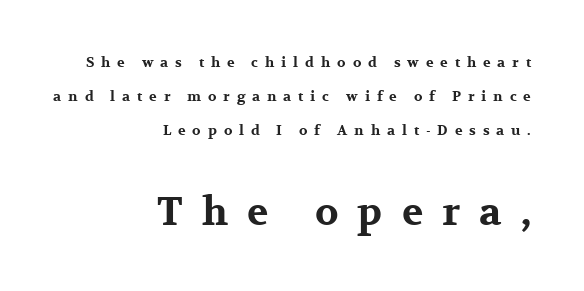
{"serif": "yes", "italic": "no", "bold": "yes", "weight": "bold", "width": "wide", "stroke_contrast": "medium", "x_height": "medium", "monospaced": "no", "underline": "no", "align": "right", "line_spacing": "loose", "line_spacing_ratio": 2.44, "letter_spacing": "wide", "letter_spacing_em": 0.49, "larger_block": "second", "size_ratio": 2.79, "glyph_px": 39}
